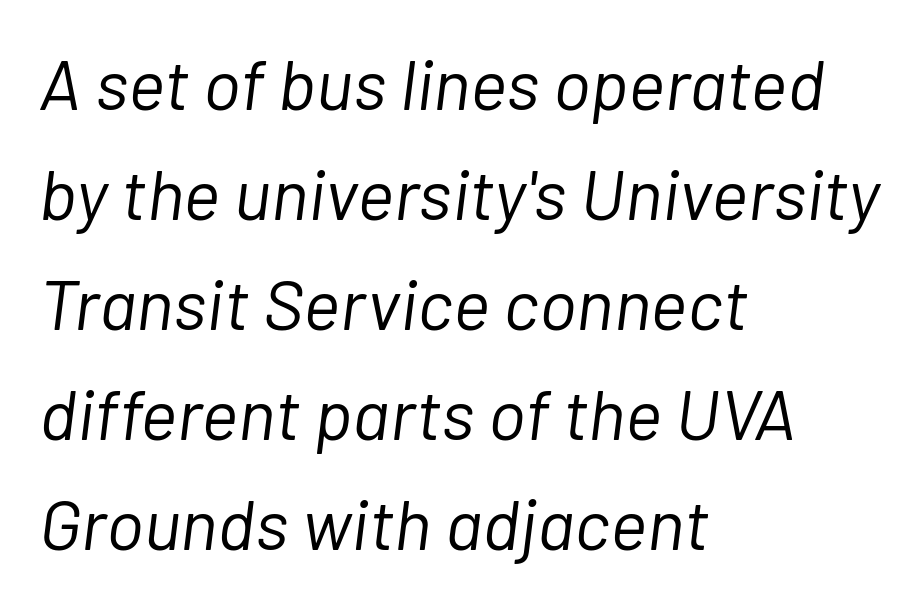
Q: Is the text bold? A: No.
Q: Is the text italic (slanted)? A: Yes, it leans right by about 7 degrees.
Q: Is the text underlined? A: No.
Q: How is the paragraph aligned? A: Left-aligned.
Q: Is the spacing between letters normal or unusually wide? A: Normal.
Q: Is the spacing between lines tight, normal or loose? A: Normal.
Q: Width (condensed, normal, or wide)? A: Normal.
Q: Stroke contrast? A: Low.
Q: x-height? A: Medium.
Q: Monospaced? A: No.
